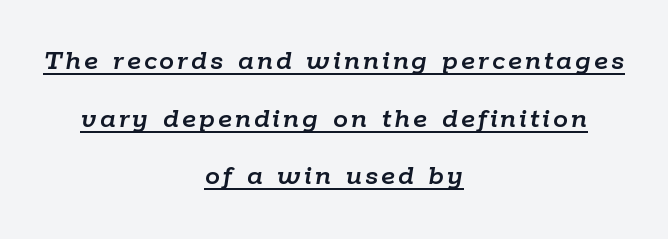
Q: Is the text italic (slanted)? A: Yes, it leans right by about 9 degrees.
Q: Is the text underlined? A: Yes.
Q: How is the paragraph aligned? A: Centered.
Q: Is the spacing between lines tight, normal or loose? A: Loose.
Q: Width (condensed, normal, or wide)? A: Normal.
Q: Stroke contrast? A: Low.
Q: x-height? A: Medium.
Q: Monospaced? A: No.
